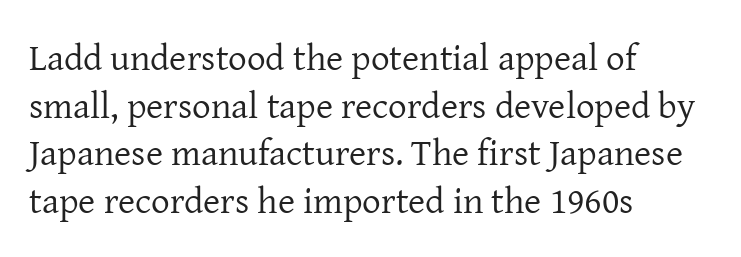
Underlining? Definitely not there. If you measured baseline to baseline, you'd find a middling distance. Looks like regular typesetting: each glyph gets only the width it needs. Regarding serifs, this sample has them. These lines were composed using upright roman letters. Line starts are locked; line ends wander.
